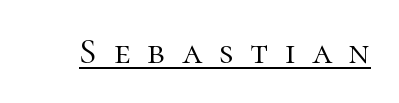
The image shows 36 px light serif type, upright; set unusually wide letter spacing (+0.47 em), underlined; high stroke contrast and a medium x-height.
